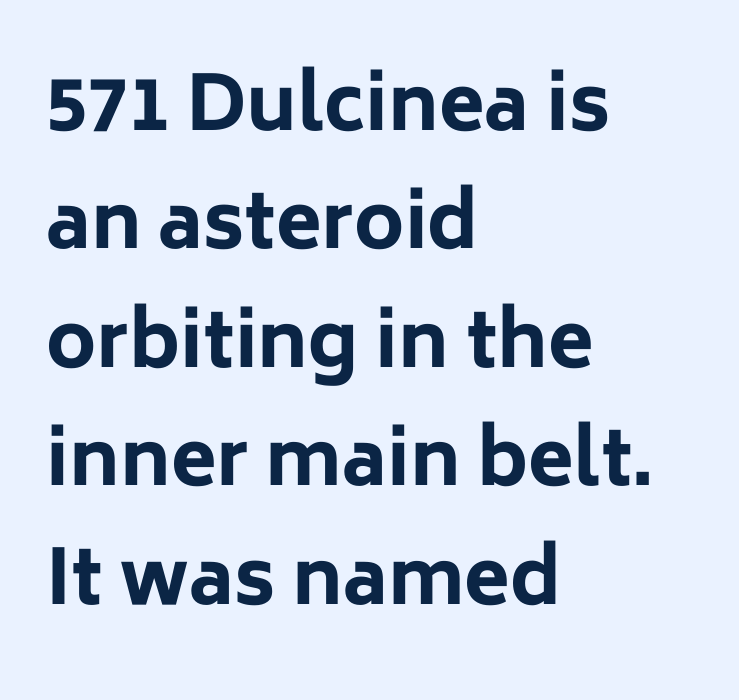
The image shows 75 px bold sans-serif type, upright; set left-aligned, normal line spacing (1.58x), normal letter spacing, not underlined; low stroke contrast and a medium x-height.
